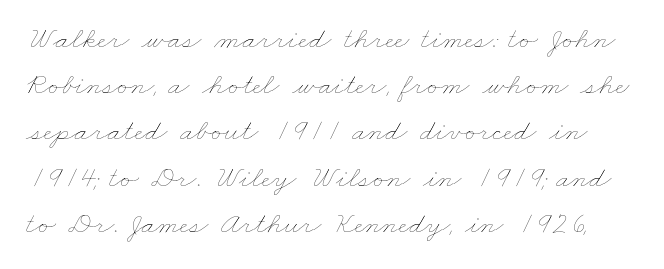
The line-height multiplier appears to be the usual default. Look at the tracking — it's just the regular setting, nothing added. Here the designer chose a conventional face with non-uniform glyph widths. The words here are not underlined. Bold? No — there's no thickening of the strokes.
